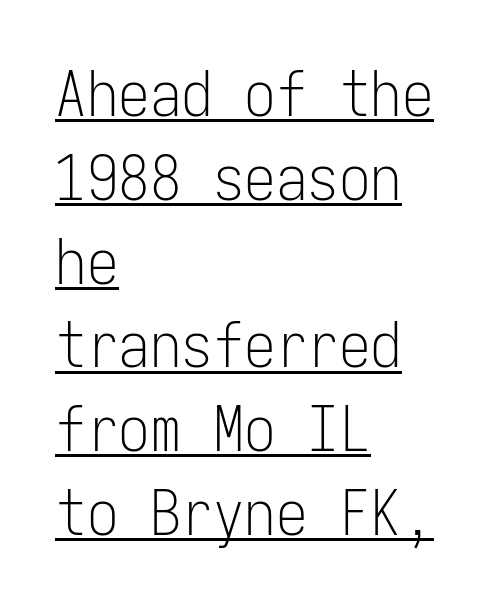
{"serif": "no", "italic": "no", "bold": "no", "weight": "light", "width": "condensed", "stroke_contrast": "low", "x_height": "medium", "monospaced": "yes", "underline": "yes", "align": "left", "line_spacing": "normal", "line_spacing_ratio": 1.33, "letter_spacing": "normal", "letter_spacing_em": 0.0, "glyph_px": 63}
